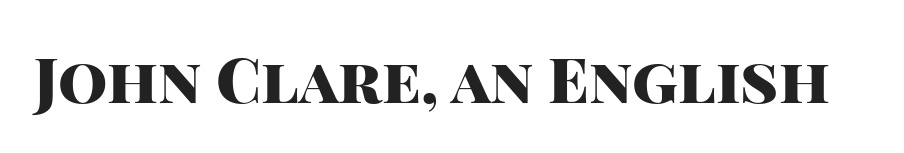
Q: Is the text bold? A: Yes.
Q: Is the text italic (slanted)? A: No, it is upright.
Q: Is the typeface a serif or a sans-serif typeface? A: Sans-serif.
Q: Is the text underlined? A: No.
Q: Is the spacing between letters normal or unusually wide? A: Normal.
Q: Width (condensed, normal, or wide)? A: Normal.
Q: Stroke contrast? A: High.
Q: x-height? A: Large.
Q: Monospaced? A: No.
